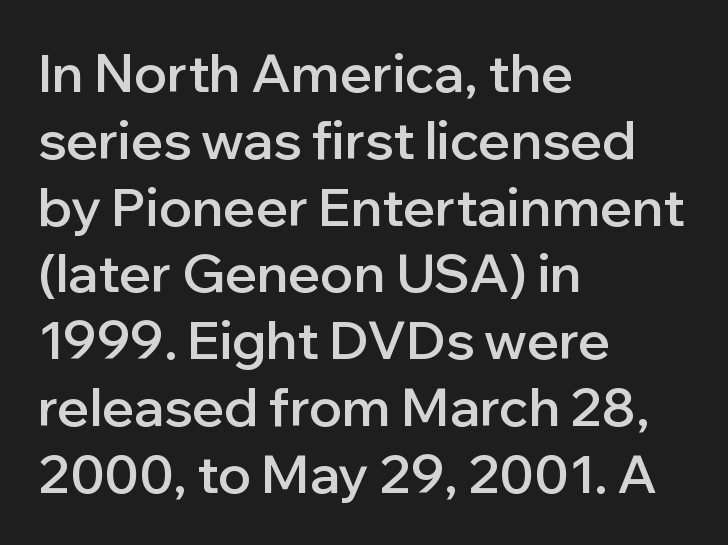
{"serif": "no", "italic": "no", "bold": "semi", "weight": "semibold", "width": "normal", "stroke_contrast": "low", "x_height": "medium", "monospaced": "no", "underline": "no", "align": "left", "line_spacing": "normal", "line_spacing_ratio": 1.26, "letter_spacing": "normal", "letter_spacing_em": 0.0, "glyph_px": 53}
